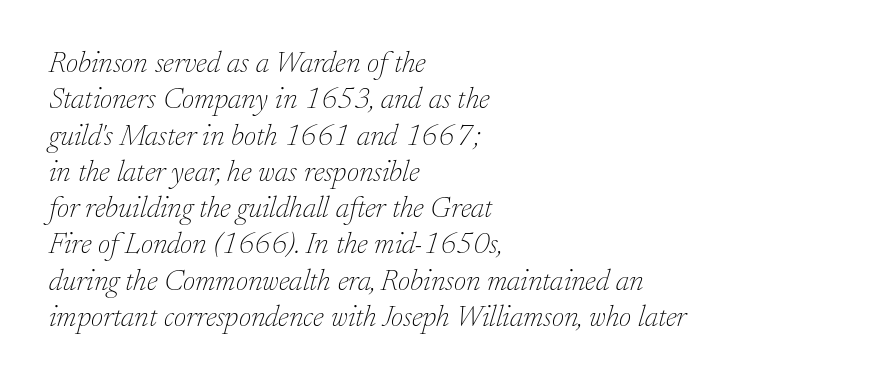
Weight class: somewhere from thin through regular. Do the characters align in a grid? No, the font is proportional. The characters display serif detailing at their extremities. Line beginnings align vertically; line endings do not.
